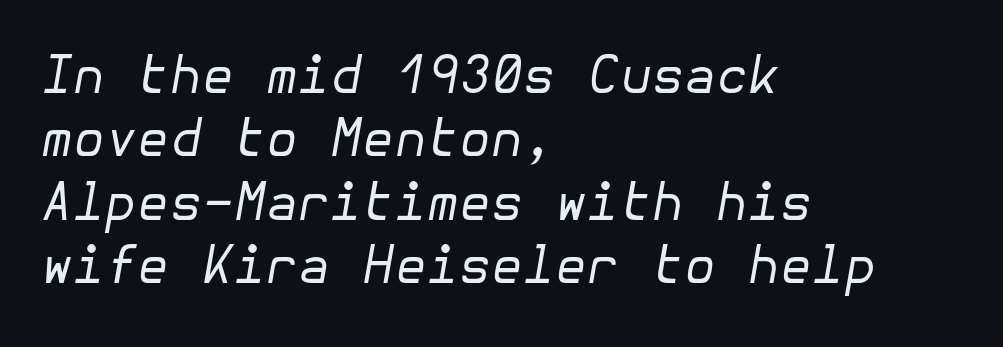
{"italic": "yes", "lean": "right", "slant_degrees": 10, "bold": "no", "weight": "regular", "width": "normal", "stroke_contrast": "low", "x_height": "medium", "underline": "no", "align": "left", "line_spacing_ratio": 1.22, "letter_spacing": "normal", "letter_spacing_em": 0.0, "glyph_px": 52}
